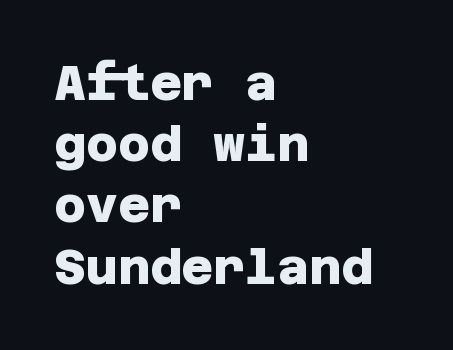
The image shows 49 px heavy sans-serif type; set left-aligned, normal line spacing (1.25x), normal letter spacing, not underlined; low stroke contrast and a large x-height.
